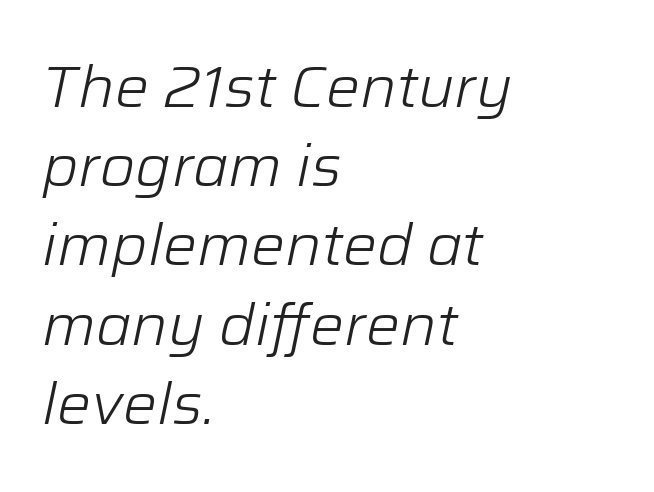
The image shows 57 px light type, italic (leaning right); set left-aligned, normal line spacing (1.39x), normal letter spacing, not underlined; low stroke contrast and a medium x-height.
